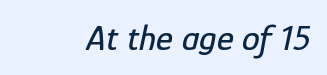
Q: Is the text italic (slanted)? A: Yes, it leans right by about 12 degrees.
Q: Is the text underlined? A: No.
Q: Is the spacing between letters normal or unusually wide? A: Normal.
Q: Width (condensed, normal, or wide)? A: Condensed.
Q: Stroke contrast? A: Low.
Q: x-height? A: Medium.
Q: Monospaced? A: No.
